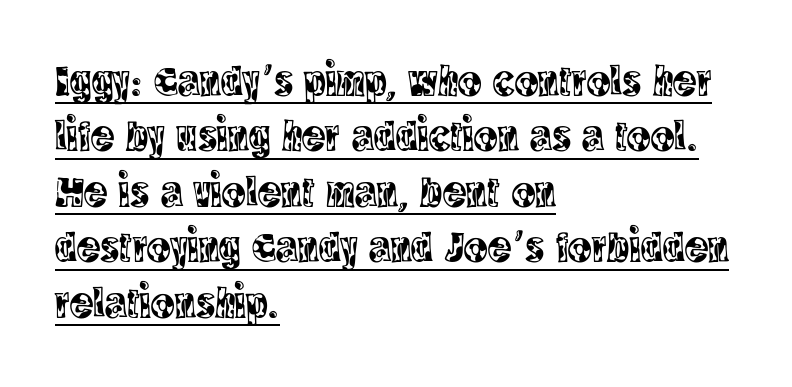
{"serif": "yes", "italic": "no", "width": "condensed", "x_height": "large", "monospaced": "no", "underline": "yes", "align": "left", "line_spacing": "normal", "line_spacing_ratio": 1.26, "letter_spacing": "normal", "letter_spacing_em": 0.0, "glyph_px": 44}
